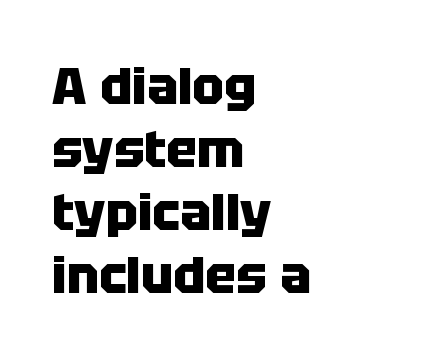
{"serif": "no", "italic": "no", "bold": "yes", "weight": "heavy", "width": "normal", "stroke_contrast": "low", "x_height": "large", "monospaced": "no", "underline": "no", "align": "left", "line_spacing_ratio": 1.21, "letter_spacing": "normal", "letter_spacing_em": 0.0, "glyph_px": 52}
